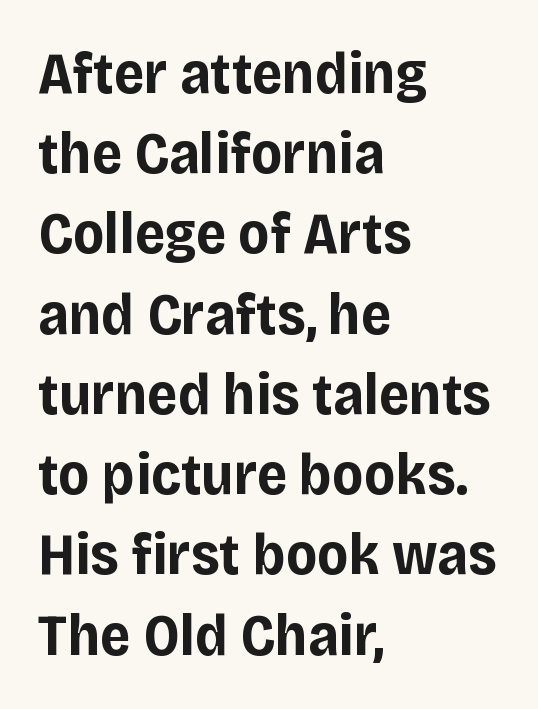
The image shows 59 px bold sans-serif type, upright; set left-aligned, normal line spacing (1.36x), normal letter spacing, not underlined; low stroke contrast and a large x-height.
